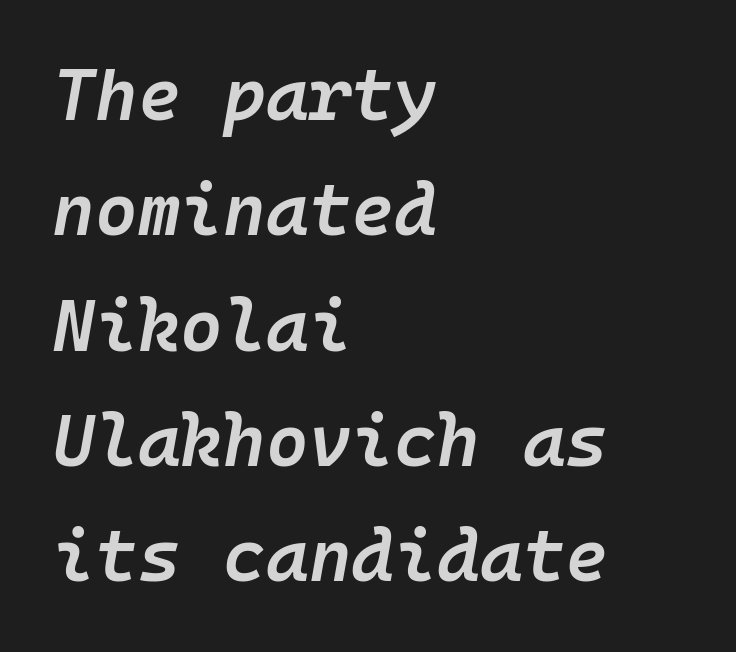
Think of a typewriter: that constant character pitch is what you see here. The rendering anchors every line to the left-hand side. Stroke thickness is moderately raised; the sample reads as semibold. Vertically, the passage feels balanced, rows spaced as you'd expect.
